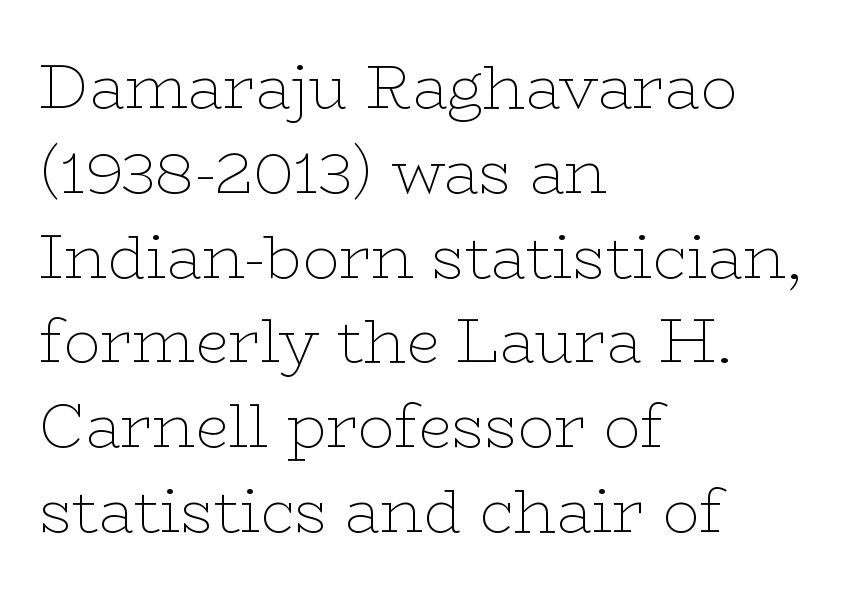
Q: Is the text bold? A: No.
Q: Is the text italic (slanted)? A: No, it is upright.
Q: Is the typeface a serif or a sans-serif typeface? A: Serif.
Q: Is the text underlined? A: No.
Q: How is the paragraph aligned? A: Left-aligned.
Q: Is the spacing between letters normal or unusually wide? A: Normal.
Q: Is the spacing between lines tight, normal or loose? A: Normal.
Q: Width (condensed, normal, or wide)? A: Wide.
Q: Stroke contrast? A: Low.
Q: x-height? A: Medium.
Q: Monospaced? A: No.
